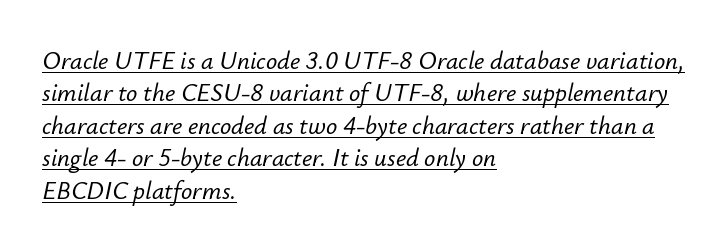
The image shows 25 px text type, italic (leaning right); set left-aligned, normal line spacing (1.3x), normal letter spacing, underlined.
